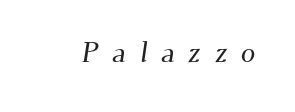
The image shows 29 px serif type; set unusually wide letter spacing (+0.47 em), not underlined; medium stroke contrast and a small x-height.
